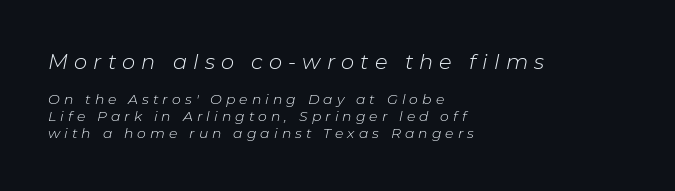
Letters rest on an invisible, unmarked baseline. No chunkiness to these letters — they're not bold. Does the bottom block carry the larger type? No, the top block does. Rendered with sloped, italic letterforms.
